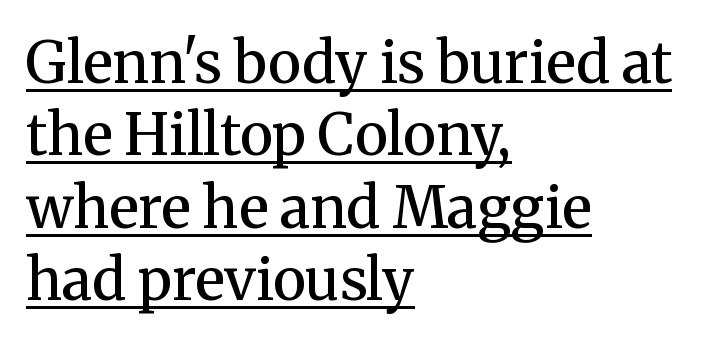
The image shows 57 px semibold serif type, upright; set left-aligned, normal line spacing (1.27x), normal letter spacing, underlined; medium stroke contrast and a medium x-height.
